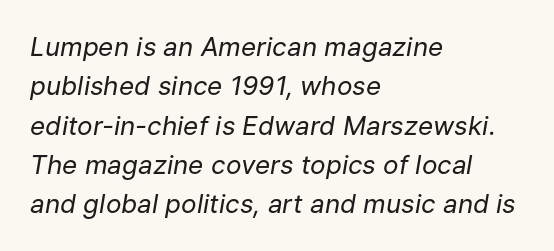
Q: Is the text bold? A: No.
Q: Is the text italic (slanted)? A: Yes, it leans right by about 9 degrees.
Q: Is the text underlined? A: No.
Q: How is the paragraph aligned? A: Left-aligned.
Q: Is the spacing between letters normal or unusually wide? A: Normal.
Q: Is the spacing between lines tight, normal or loose? A: Normal.
